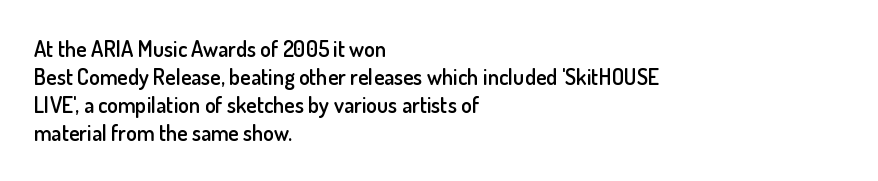
Q: Is the text bold? A: Semi-bold.
Q: Is the text italic (slanted)? A: No, it is upright.
Q: Is the text underlined? A: No.
Q: How is the paragraph aligned? A: Left-aligned.
Q: Is the spacing between letters normal or unusually wide? A: Normal.
Q: Is the spacing between lines tight, normal or loose? A: Normal.
